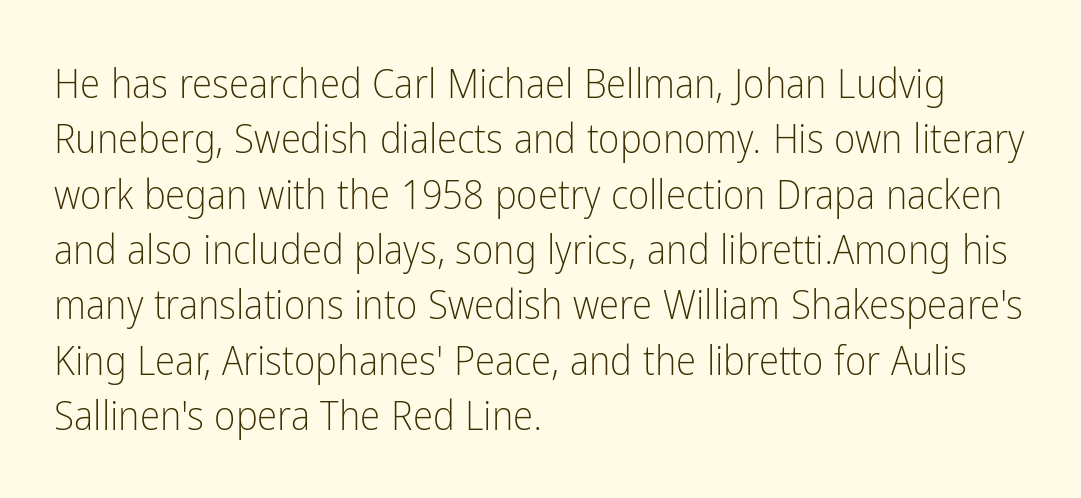
The face used here is proportionally spaced, like ordinary book or web type. The compositor pushed each line to the left boundary. Clear beneath every line of the passage. Honestly, the letter spacing is just normal — you wouldn't notice it.
